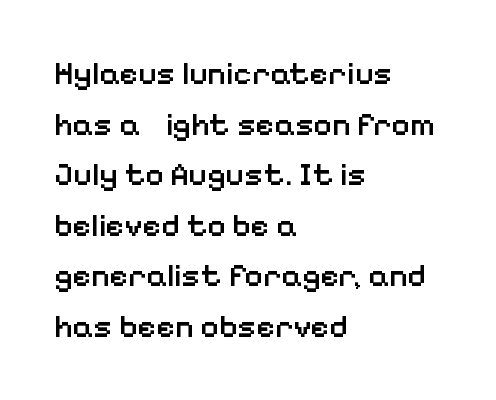
{"serif": "no", "italic": "no", "bold": "semi", "weight": "semibold", "width": "normal", "stroke_contrast": "low", "x_height": "medium", "monospaced": "no", "underline": "no", "align": "left", "line_spacing": "normal", "line_spacing_ratio": 1.58, "letter_spacing": "normal", "letter_spacing_em": 0.0, "glyph_px": 32}
